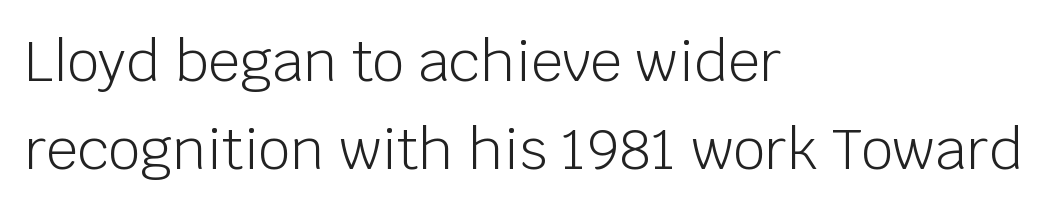
This rendering employs a face without finishing strokes, i.e., a sans-serif. Decoration check: the copy has no underline. The space between consecutive lines is moderate. Is the type heavy? It reads as light-to-regular instead. The horizontal fit of the characters is conventional and even. Nope, not italic — everything's standing straight.
